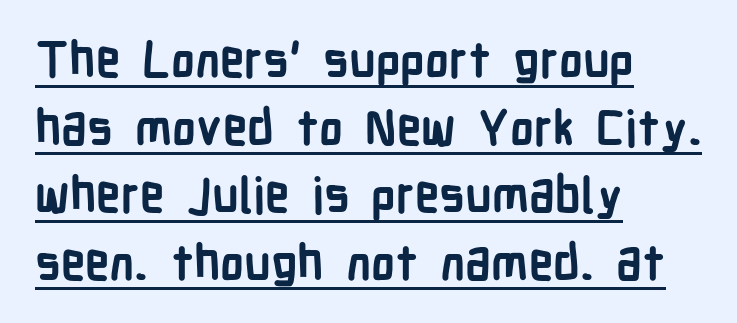
Each word holds together tightly as a unit, with standard inter-letter gaps. On the weight axis this lands at bold, roughly 700. Varying glyph widths throughout — classic text-font behaviour. This sample carries an underscore along the baseline area.
